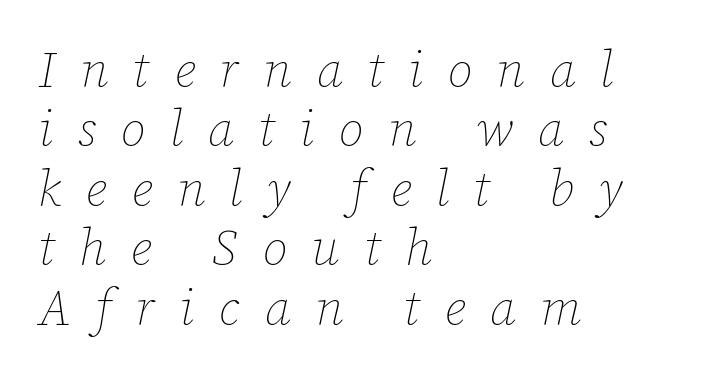
Q: Is the text bold? A: No.
Q: Is the text italic (slanted)? A: Yes, it leans right by about 12 degrees.
Q: Is the text underlined? A: No.
Q: How is the paragraph aligned? A: Left-aligned.
Q: Is the spacing between letters normal or unusually wide? A: Unusually wide.
Q: Width (condensed, normal, or wide)? A: Normal.
Q: Stroke contrast? A: Low.
Q: x-height? A: Medium.
Q: Monospaced? A: No.
